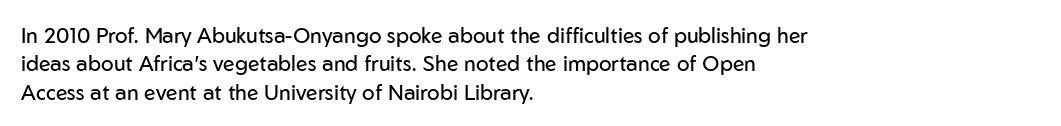
Evenly set lines give the paragraph a standard silhouette. Students, note that the glyphs here touch the page at normal intervals. In terms of posture, this sample is upright. Typeset ragged right — the left edge is the straight one.
